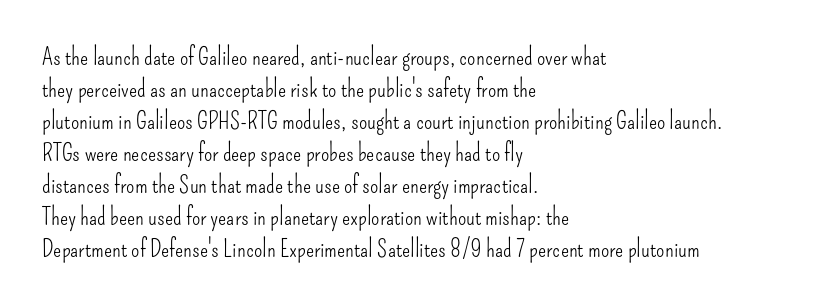
Q: Is the text bold? A: No.
Q: Is the text italic (slanted)? A: No, it is upright.
Q: Is the text underlined? A: No.
Q: How is the paragraph aligned? A: Left-aligned.
Q: Is the spacing between letters normal or unusually wide? A: Normal.
Q: Is the spacing between lines tight, normal or loose? A: Normal.
